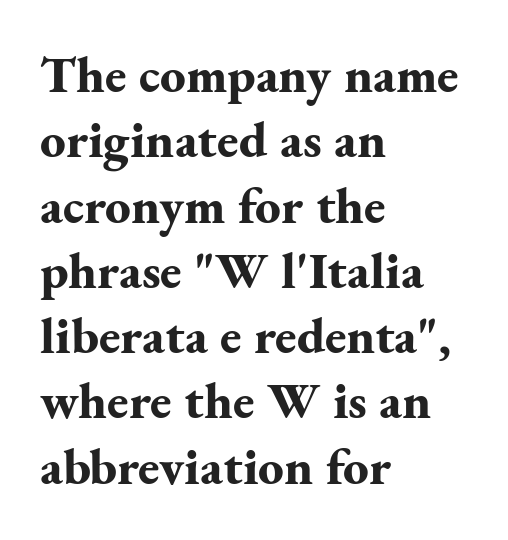
Q: Is the text bold? A: Yes.
Q: Is the text italic (slanted)? A: No, it is upright.
Q: Is the typeface a serif or a sans-serif typeface? A: Serif.
Q: Is the text underlined? A: No.
Q: How is the paragraph aligned? A: Left-aligned.
Q: Is the spacing between letters normal or unusually wide? A: Normal.
Q: Is the spacing between lines tight, normal or loose? A: Normal.
Q: Width (condensed, normal, or wide)? A: Normal.
Q: Stroke contrast? A: Medium.
Q: x-height? A: Small.
Q: Monospaced? A: No.
